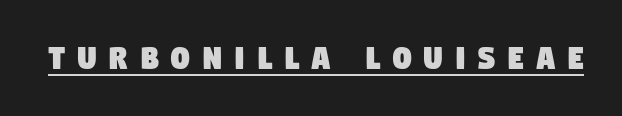
Q: Is the typeface a serif or a sans-serif typeface? A: Sans-serif.
Q: Is the text underlined? A: Yes.
Q: Is the spacing between letters normal or unusually wide? A: Unusually wide.
Q: Width (condensed, normal, or wide)? A: Condensed.
Q: Stroke contrast? A: Low.
Q: x-height? A: Large.
Q: Monospaced? A: No.
